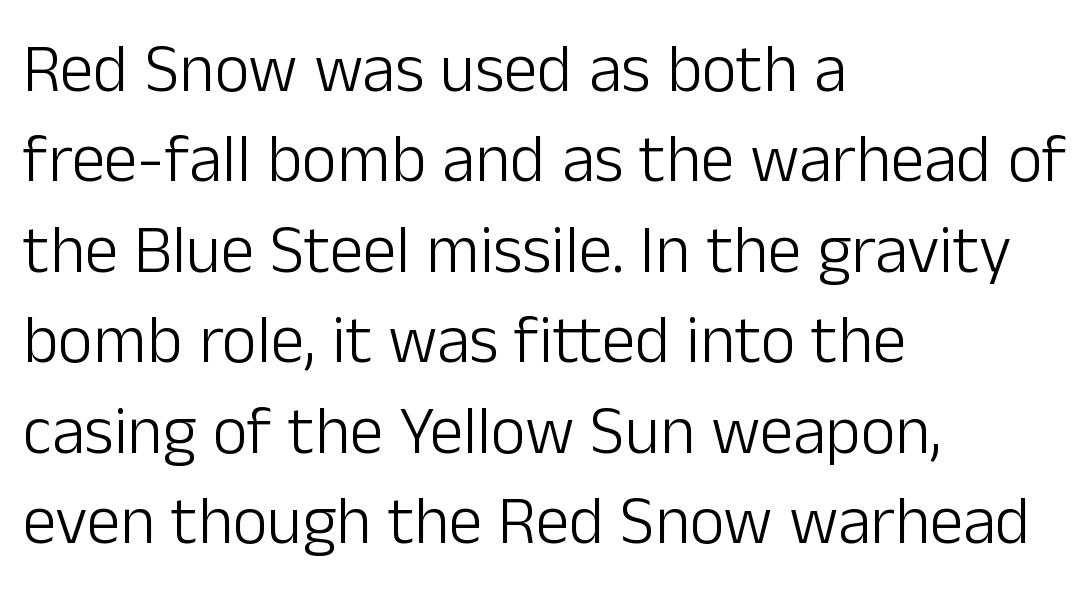
The weight would be labelled regular, book, light, or lighter still. Nobody touched the tracking dial on this one. Posture: straight, roman, zero tilt. Horizontal bands of white between lines are of average thickness. Decoration check: the copy has no underline.
